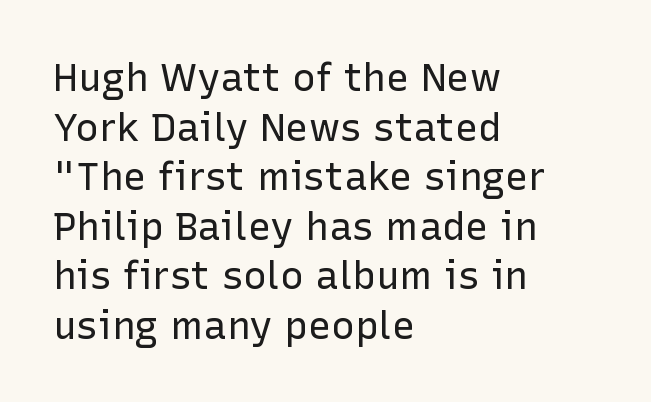
The image shows 39 px regular-weight sans-serif type, upright; set left-aligned, normal line spacing (1.27x), normal letter spacing, not underlined; low stroke contrast and a medium x-height.
